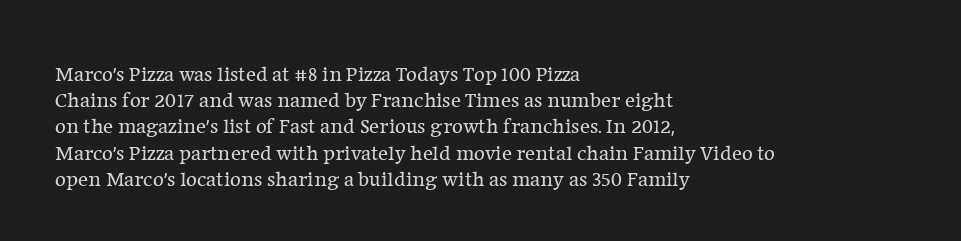
Does extra space separate the letters? No, they use regular spacing. Layout note: lines flush left. The area under the type is left untouched. This reads as an unemphasized weight, regular at the heaviest. This is roman type, the default non-slanted kind. Vertical spacing — default.
